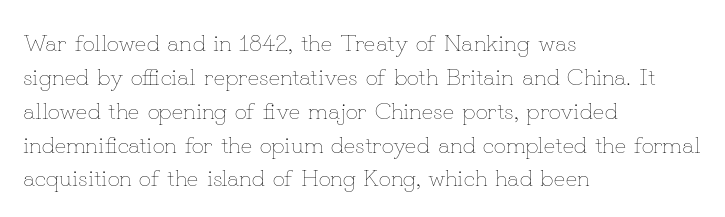
The image shows 24 px text type, upright; set left-aligned, normal line spacing (1.41x), normal letter spacing, not underlined.
